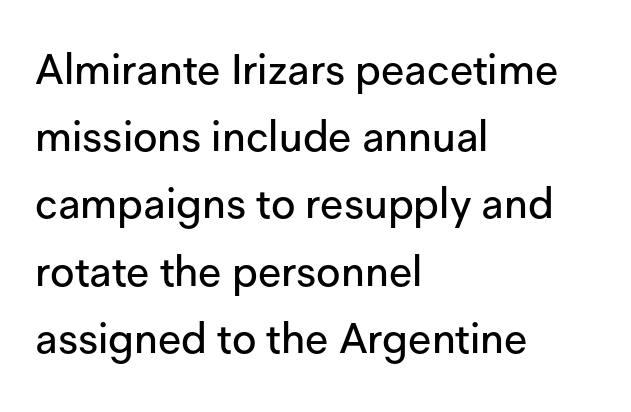
{"serif": "no", "italic": "no", "width": "normal", "stroke_contrast": "low", "x_height": "medium", "monospaced": "no", "underline": "no", "align": "left", "line_spacing": "normal", "line_spacing_ratio": 1.6, "letter_spacing": "normal", "letter_spacing_em": 0.0, "glyph_px": 42}
